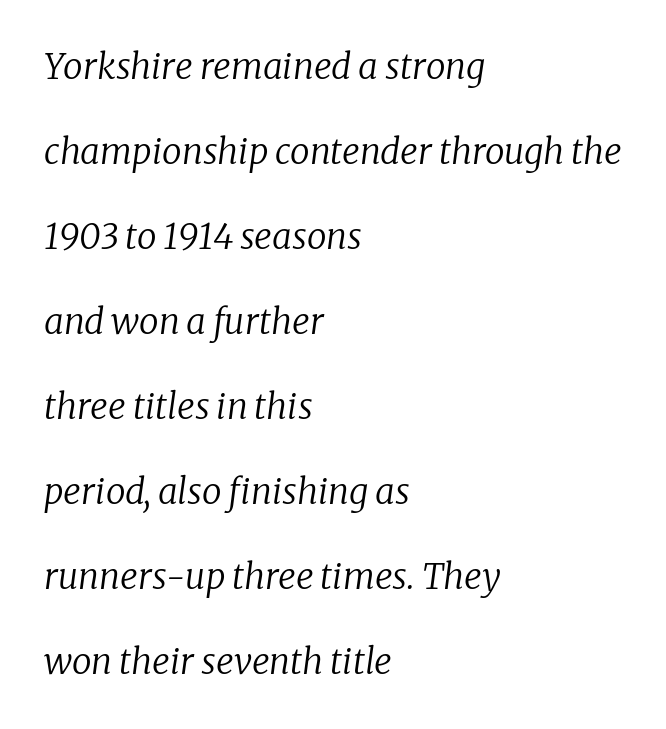
{"serif": "yes", "italic": "yes", "lean": "right", "slant_degrees": 8, "bold": "no", "weight": "regular", "width": "normal", "stroke_contrast": "low", "x_height": "medium", "monospaced": "no", "underline": "no", "align": "left", "line_spacing": "loose", "line_spacing_ratio": 2.43, "letter_spacing": "normal", "letter_spacing_em": 0.0, "glyph_px": 35}
